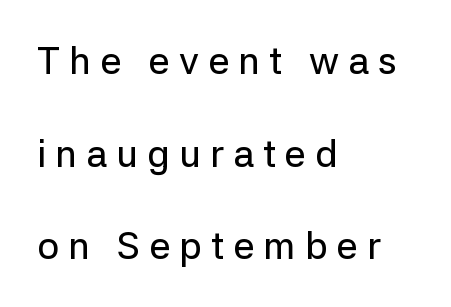
Q: Is the text italic (slanted)? A: No, it is upright.
Q: Is the typeface a serif or a sans-serif typeface? A: Sans-serif.
Q: Is the text underlined? A: No.
Q: How is the paragraph aligned? A: Left-aligned.
Q: Is the spacing between letters normal or unusually wide? A: Unusually wide.
Q: Is the spacing between lines tight, normal or loose? A: Loose.
Q: Width (condensed, normal, or wide)? A: Normal.
Q: Stroke contrast? A: Low.
Q: x-height? A: Medium.
Q: Monospaced? A: No.
